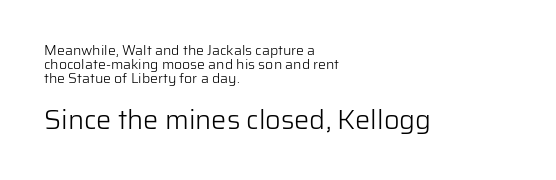
Q: Is the text bold? A: No.
Q: Is the text italic (slanted)? A: No, it is upright.
Q: Is the text underlined? A: No.
Q: How is the paragraph aligned? A: Left-aligned.
Q: Is the spacing between letters normal or unusually wide? A: Normal.
Q: Is the spacing between lines tight, normal or loose? A: Tight.
Q: Which block of text is set in a larger size, the first (top) or the second (bottom)? A: The second (bottom) one.
